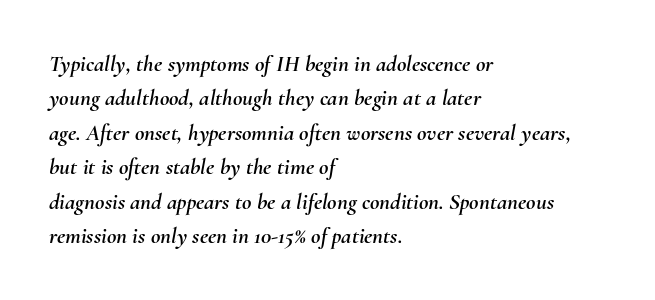
Observe the lean: these are italic letterforms. Leading: standard. Does extra space separate the letters? No, they use regular spacing. Each row of text sits above clean, open space. Layout note: lines flush left.
